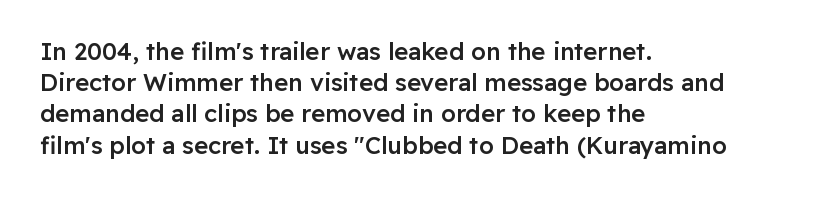
The image shows 24 px text type, upright; set left-aligned, normal line spacing (1.3x), normal letter spacing, not underlined.
